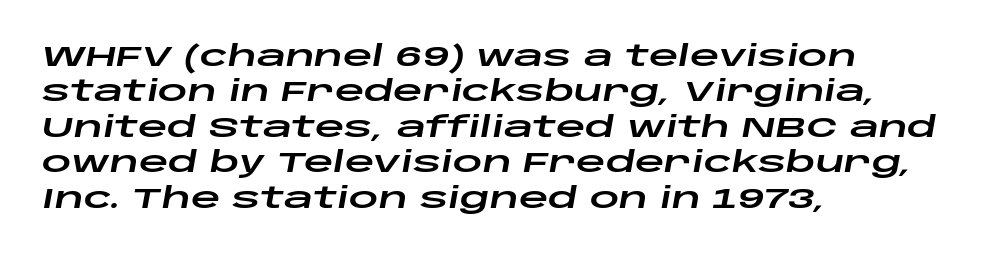
{"italic": "yes", "lean": "right", "slant_degrees": 10, "width": "wide", "stroke_contrast": "low", "x_height": "large", "monospaced": "no", "underline": "no", "align": "left", "line_spacing_ratio": 1.22, "letter_spacing": "normal", "letter_spacing_em": 0.0, "glyph_px": 29}
